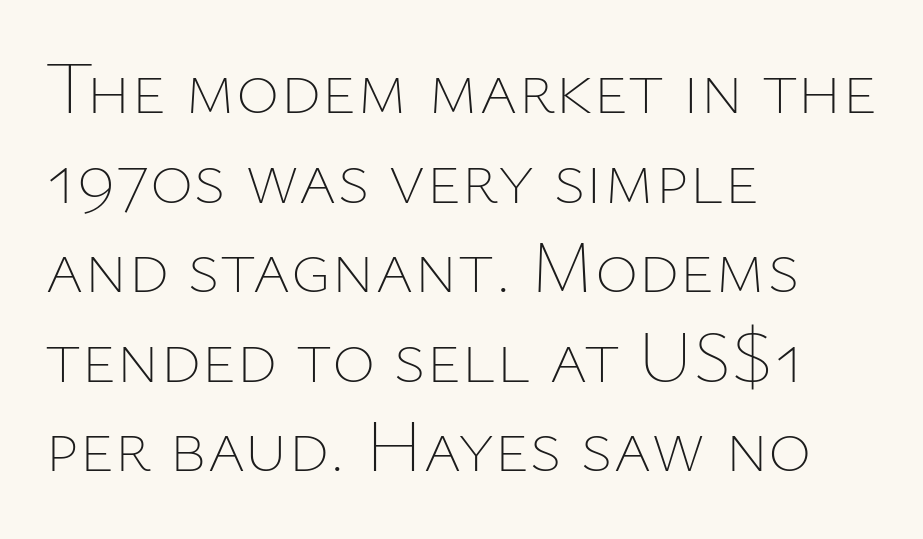
The image shows 74 px thin type, upright; set left-aligned, line spacing 1.21x, normal letter spacing, not underlined; low stroke contrast and a medium x-height.
